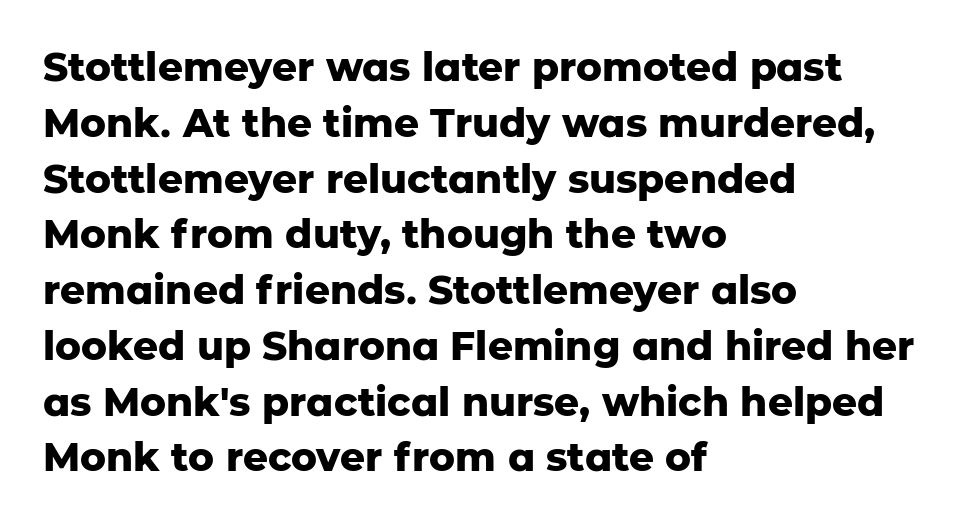
The image shows 39 px heavy sans-serif type, upright; set left-aligned, normal line spacing (1.43x), normal letter spacing, not underlined; low stroke contrast and a medium x-height.
